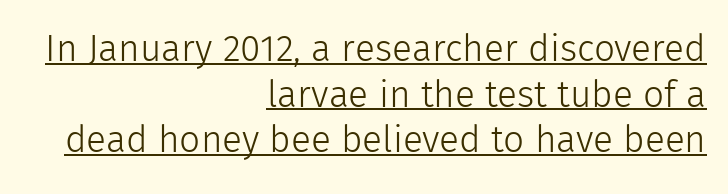
The image shows 37 px light sans-serif type, upright; set right-aligned, line spacing 1.23x, normal letter spacing, underlined; a medium x-height.
